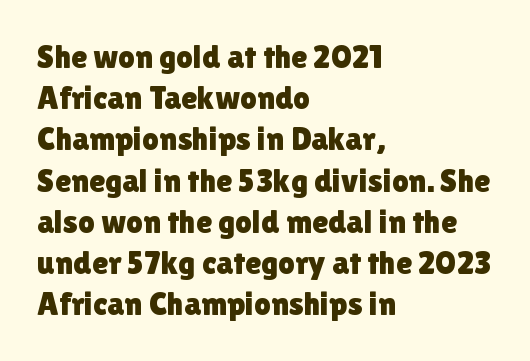
If you measured baseline to baseline, you'd find a middling distance. This is the regular roman posture of the typeface. Honestly, the letter spacing is just normal — you wouldn't notice it. Observe the absence of serifs on each vertical stroke in this sample. The baseline area is clear. All the whitespace from short lines collects on the right.
